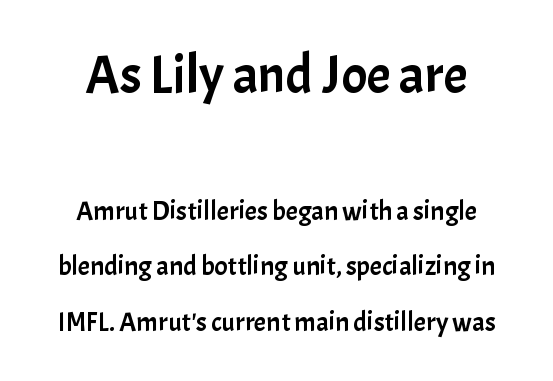
{"serif": "no", "italic": "no", "width": "normal", "stroke_contrast": "low", "x_height": "medium", "monospaced": "no", "underline": "no", "line_spacing": "loose", "line_spacing_ratio": 2.04, "letter_spacing": "normal", "letter_spacing_em": 0.0, "larger_block": "first", "size_ratio": 2.0, "glyph_px": 54}
